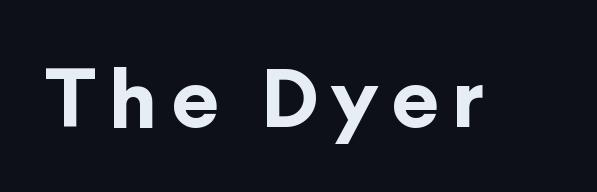
{"serif": "no", "italic": "no", "bold": "yes", "weight": "bold", "width": "normal", "stroke_contrast": "low", "x_height": "medium", "monospaced": "no", "underline": "no", "glyph_px": 80}
